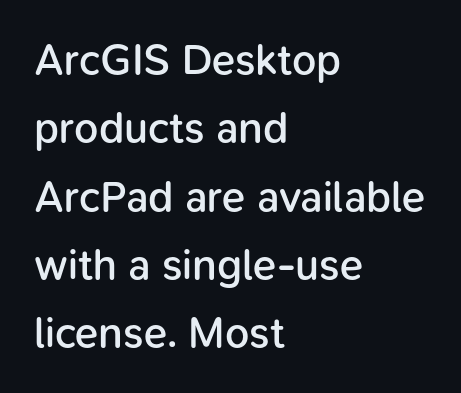
{"serif": "no", "italic": "no", "bold": "semi", "weight": "semibold", "width": "normal", "stroke_contrast": "low", "x_height": "medium", "monospaced": "no", "underline": "no", "align": "left", "line_spacing": "normal", "line_spacing_ratio": 1.59, "letter_spacing": "normal", "letter_spacing_em": 0.0, "glyph_px": 43}
